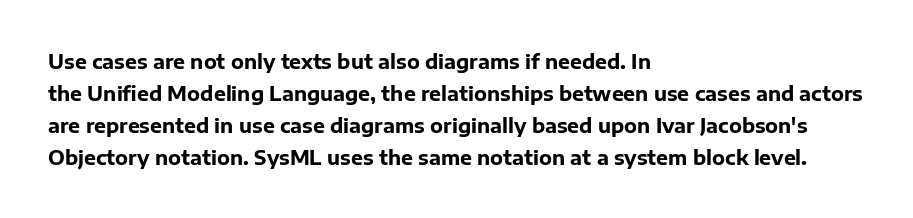
The image shows 20 px bold type, upright; set left-aligned, normal line spacing (1.6x), normal letter spacing, not underlined.
